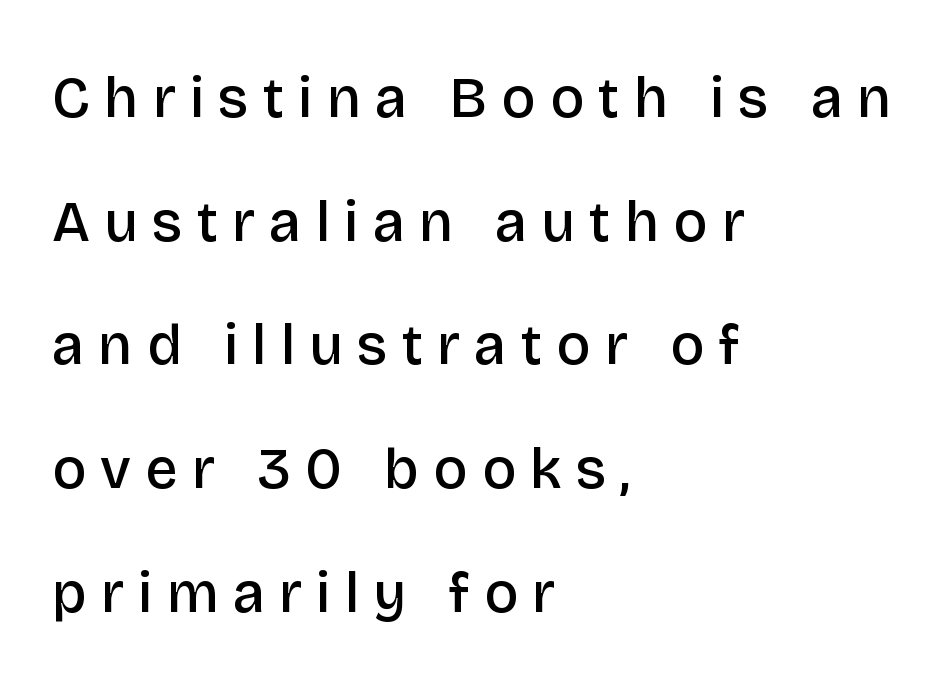
The image shows 57 px semibold sans-serif type, upright; set left-aligned, loose line spacing (2.17x), unusually wide letter spacing (+0.25 em), not underlined; low stroke contrast and a large x-height.
